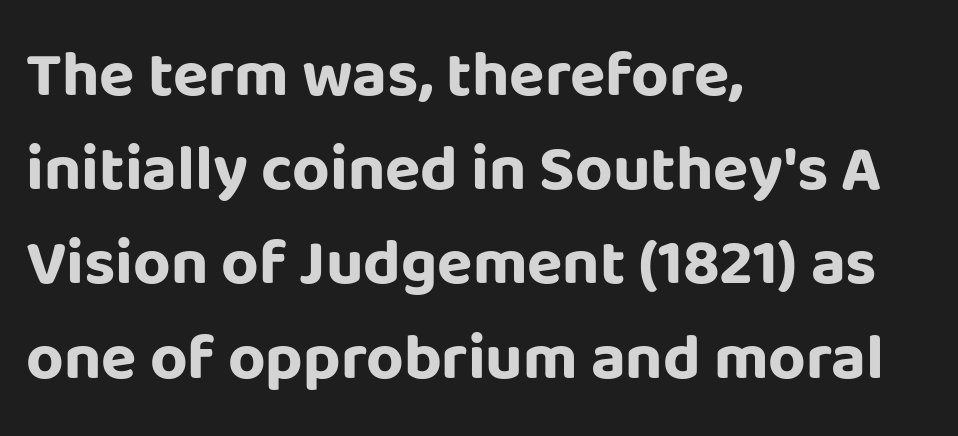
The image shows 65 px bold sans-serif type, upright; set left-aligned, normal line spacing (1.45x), normal letter spacing, not underlined; low stroke contrast and a large x-height.
